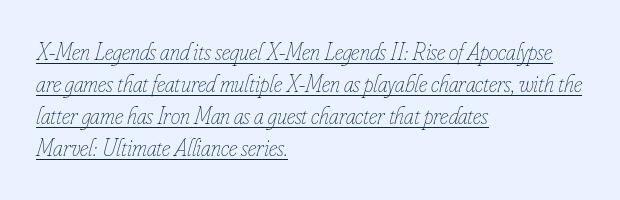
This is not heavy type; no bold has been used. One glance says typical: line gaps are just what's usual. Every row of glyphs begins at an identical x-position on the left. What stands out about the letter spacing? Nothing — it is the standard amount.
